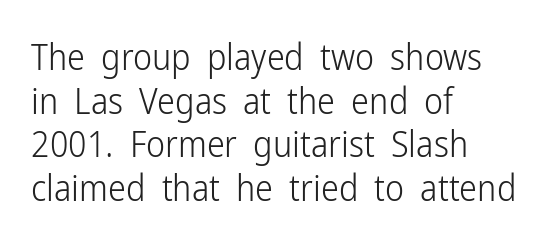
No heavy texture on the line: the type isn't bold. This sample has the flowing, uneven cadence of proportional lettering. This sample uses an upright cut, with every glyph sitting square on the baseline. What kind of face is this? One without serifs — a sans. A bare baseline throughout the passage.
